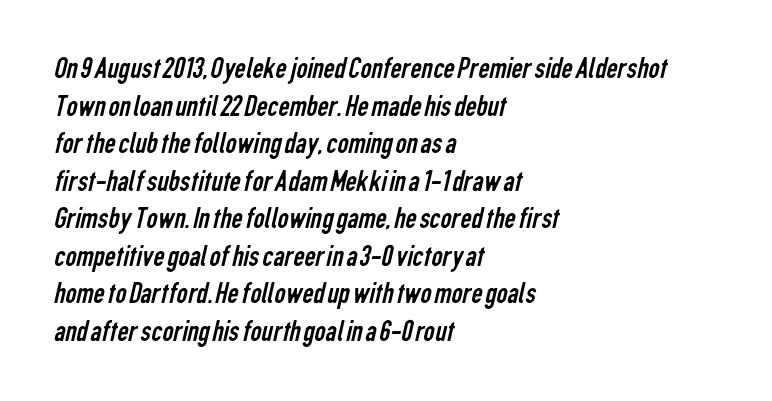
Proportional: the letters do not fall into vertical columns. Check under the words: just untouched page. You could call the tracking neutral — neither tight nor loose. Left-aligned paragraph, ragged on the right.
